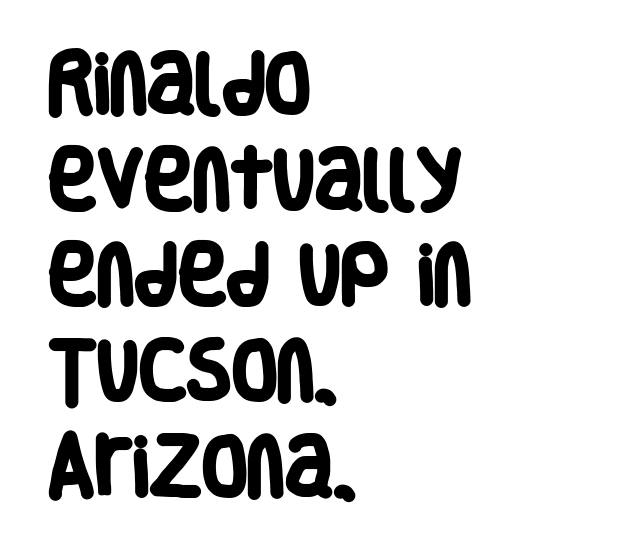
The image shows 66 px heavy, condensed sans-serif type; set left-aligned, normal line spacing (1.45x), normal letter spacing, not underlined; low stroke contrast and a large x-height.
